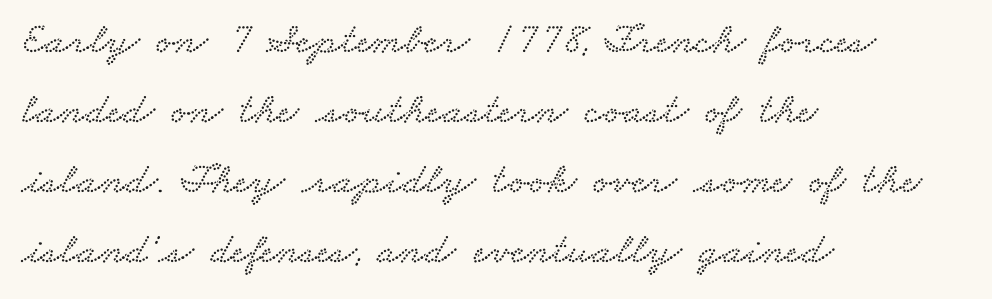
The letters sit at their default tracking, neither squeezed nor spread. Vertical spacing — default. Quick note: underline off. In CSS terms this would be text-align: left. To sum up the face: it has serifs. Varying glyph widths throughout — classic text-font behaviour.
